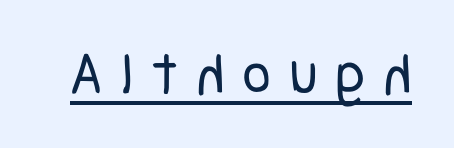
The image shows 61 px regular-weight, condensed sans-serif type, upright; set unusually wide letter spacing (+0.31 em), underlined; low stroke contrast and a large x-height.
